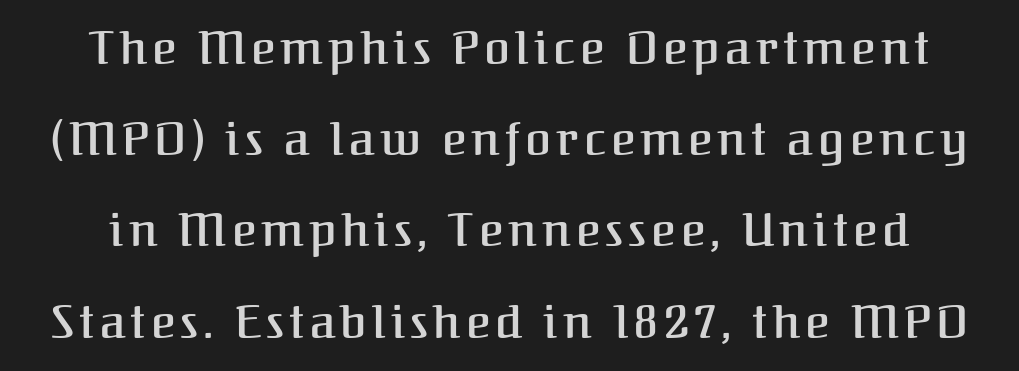
Q: Is the text bold? A: Semi-bold.
Q: Is the text italic (slanted)? A: No, it is upright.
Q: Is the typeface a serif or a sans-serif typeface? A: Serif.
Q: Is the text underlined? A: No.
Q: Is the spacing between lines tight, normal or loose? A: Loose.
Q: Width (condensed, normal, or wide)? A: Normal.
Q: Stroke contrast? A: Medium.
Q: x-height? A: Medium.
Q: Monospaced? A: No.
